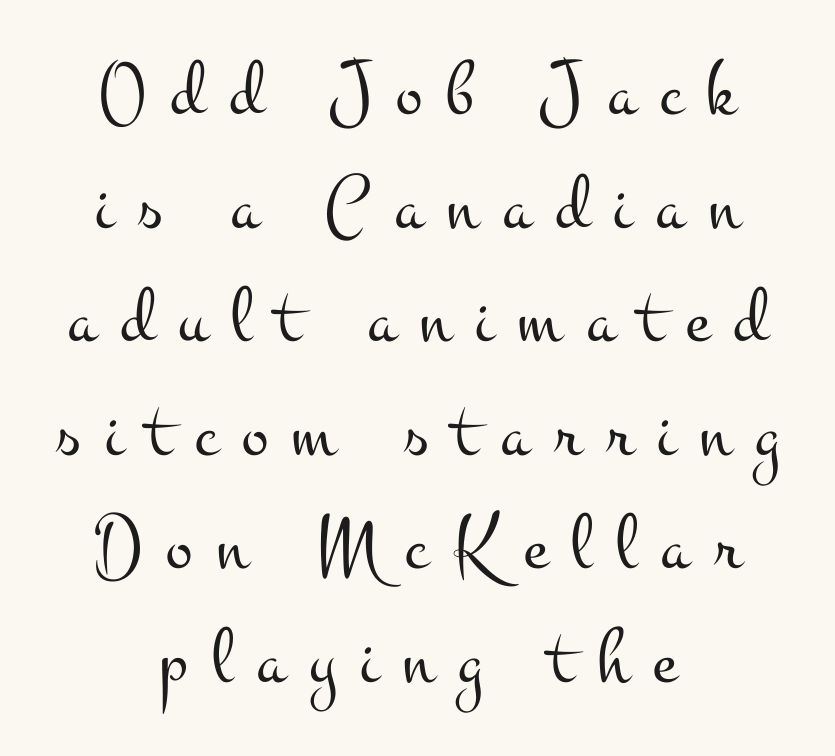
Q: Is the text bold? A: No.
Q: Is the text italic (slanted)? A: Yes.
Q: Is the text underlined? A: No.
Q: How is the paragraph aligned? A: Centered.
Q: Is the spacing between letters normal or unusually wide? A: Unusually wide.
Q: Is the spacing between lines tight, normal or loose? A: Normal.
Q: Width (condensed, normal, or wide)? A: Wide.
Q: Stroke contrast? A: Medium.
Q: x-height? A: Small.
Q: Monospaced? A: No.
